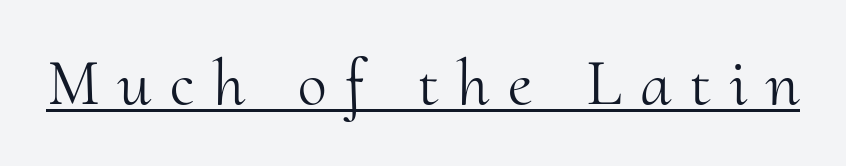
The image shows 66 px light serif type, upright; set unusually wide letter spacing (+0.29 em), underlined; medium stroke contrast and a small x-height.
